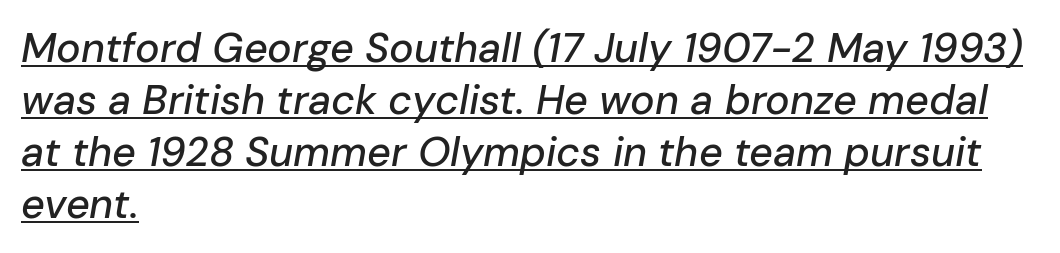
The image shows 41 px text type, italic (leaning right); set left-aligned, normal line spacing (1.27x), normal letter spacing, underlined; low stroke contrast and a medium x-height.
